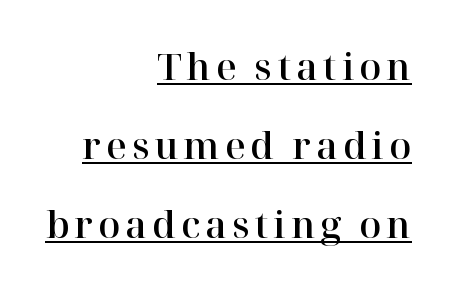
The designer went with a serif here, giving each stem small feet. Interline gaps are noticeably wide in this sample. Students, observe the line beneath the letters — that is underlining. You could not count columns in this text — the font is proportionally spaced. Style check: upright. Casual observation: everything's shoved over to the right.
